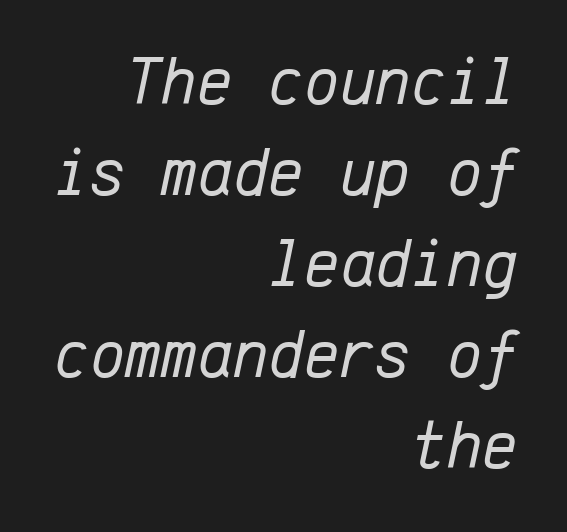
Q: Is the text bold? A: No.
Q: Is the text italic (slanted)? A: Yes, it leans right by about 12 degrees.
Q: Is the text underlined? A: No.
Q: How is the paragraph aligned? A: Right-aligned.
Q: Is the spacing between letters normal or unusually wide? A: Normal.
Q: Is the spacing between lines tight, normal or loose? A: Normal.
Q: Width (condensed, normal, or wide)? A: Normal.
Q: Stroke contrast? A: Low.
Q: x-height? A: Medium.
Q: Monospaced? A: Yes.
